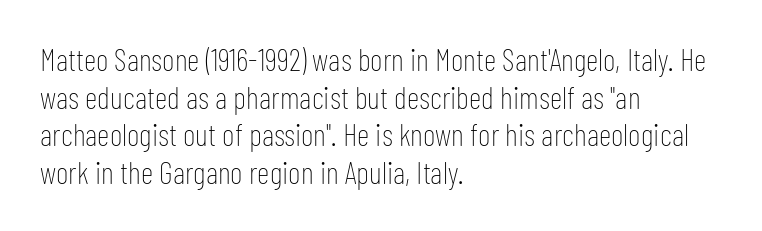
Q: Is the text bold? A: No.
Q: Is the text italic (slanted)? A: No, it is upright.
Q: Is the typeface a serif or a sans-serif typeface? A: Sans-serif.
Q: Is the text underlined? A: No.
Q: How is the paragraph aligned? A: Left-aligned.
Q: Is the spacing between letters normal or unusually wide? A: Normal.
Q: Width (condensed, normal, or wide)? A: Condensed.
Q: Stroke contrast? A: Low.
Q: x-height? A: Medium.
Q: Monospaced? A: No.
